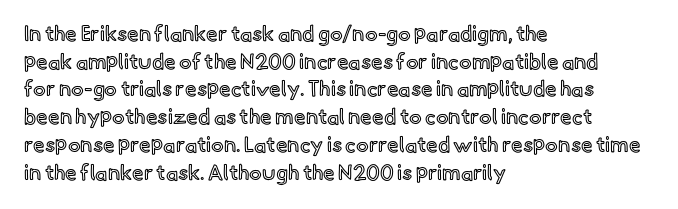
Every character sits straight up, as roman type does. Decoration check: the copy has no underline. A normal amount of white space separates one row of letters from the next. The passage shown has conventional tracking throughout.
